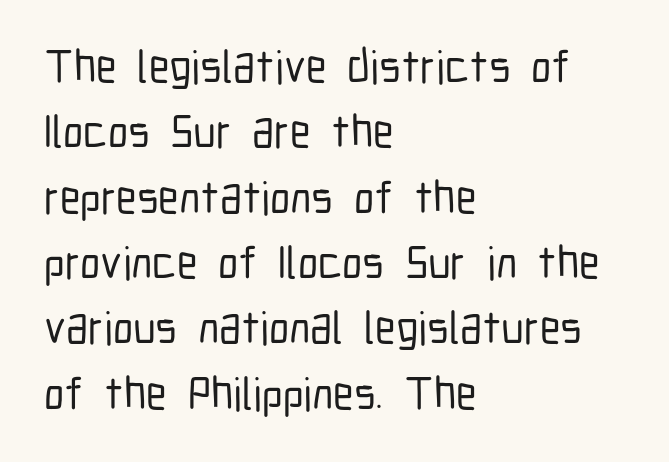
{"serif": "no", "italic": "no", "width": "condensed", "stroke_contrast": "low", "x_height": "medium", "monospaced": "no", "underline": "no", "align": "left", "line_spacing": "normal", "line_spacing_ratio": 1.42, "letter_spacing": "normal", "letter_spacing_em": 0.0, "glyph_px": 46}
